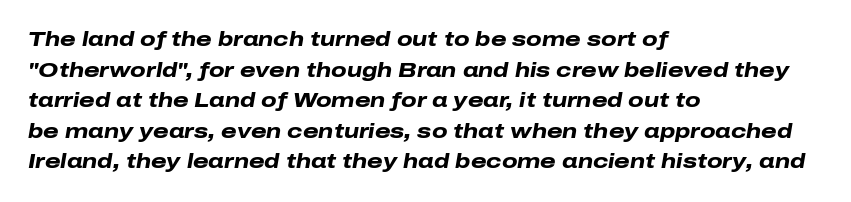
{"italic": "yes", "lean": "right", "slant_degrees": 10, "bold": "yes", "underline": "no", "align": "left", "line_spacing": "normal", "line_spacing_ratio": 1.53, "letter_spacing": "normal", "letter_spacing_em": 0.0, "glyph_px": 20}
